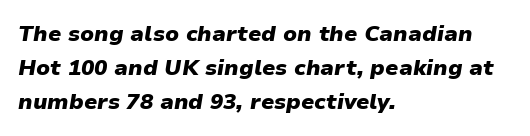
This sample uses plain, unmodified letter spacing. The font's italic variant was chosen for this text. The passage is arranged the way most books set body copy — flush left. Plenty of ink on the page — the face is bold. Plain, unruled lines of type.
